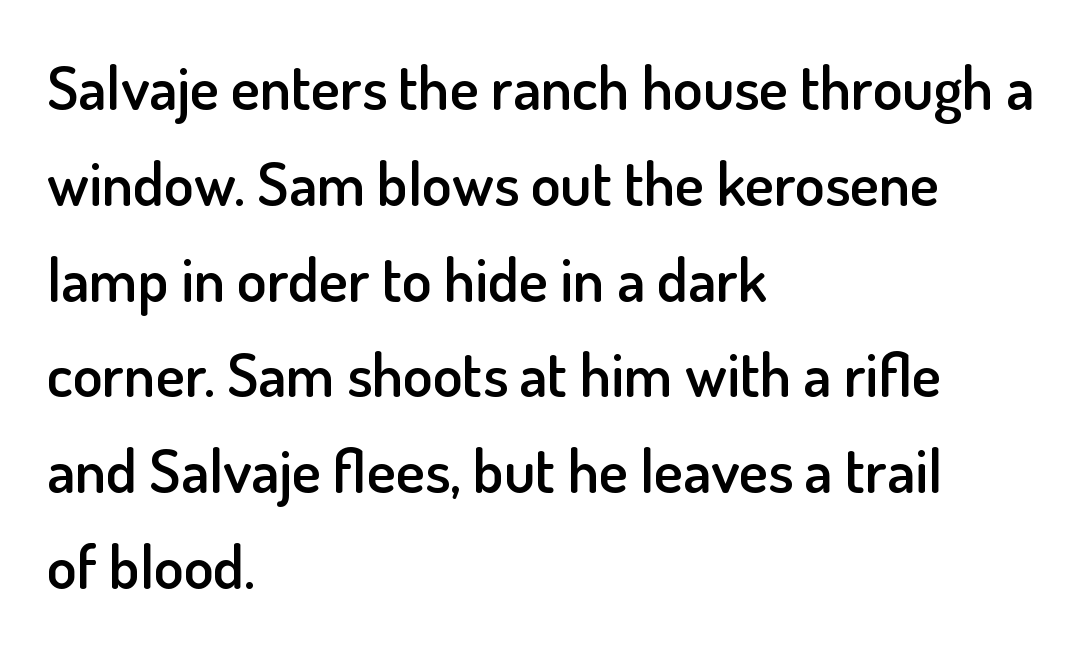
Q: Is the text bold? A: Semi-bold.
Q: Is the text italic (slanted)? A: No, it is upright.
Q: Is the typeface a serif or a sans-serif typeface? A: Sans-serif.
Q: Is the text underlined? A: No.
Q: How is the paragraph aligned? A: Left-aligned.
Q: Is the spacing between letters normal or unusually wide? A: Normal.
Q: Is the spacing between lines tight, normal or loose? A: Normal.
Q: Width (condensed, normal, or wide)? A: Normal.
Q: Stroke contrast? A: Low.
Q: x-height? A: Small.
Q: Monospaced? A: No.
